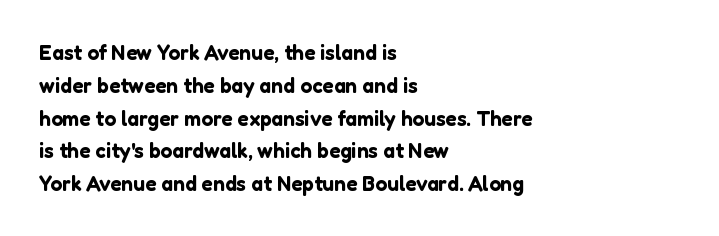
The image shows 21 px text type, upright; set left-aligned, normal line spacing (1.56x), normal letter spacing, not underlined.
